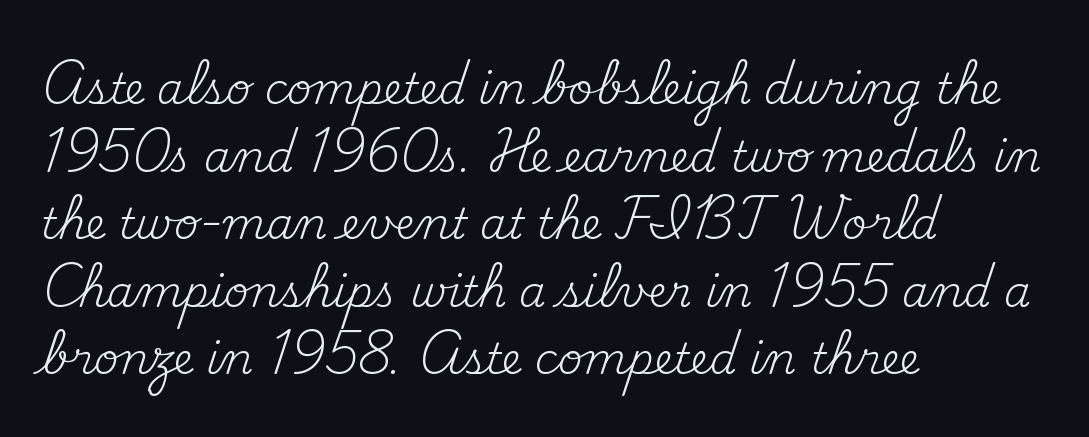
Proportional: the letters do not fall into vertical columns. The passage shown is typeset with a serif family. Whoever set this chose a conventional vertical rhythm. Default kerning and tracking; the words read as compact shapes.
